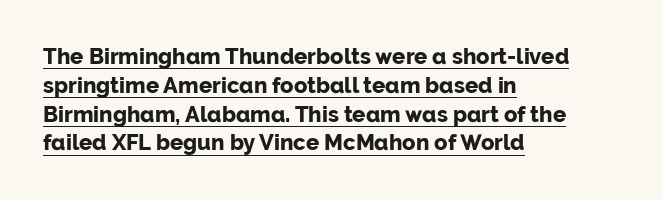
{"italic": "no", "bold": "yes", "underline": "yes", "align": "left", "line_spacing": "normal", "line_spacing_ratio": 1.31, "letter_spacing": "normal", "letter_spacing_em": 0.0, "glyph_px": 22}
